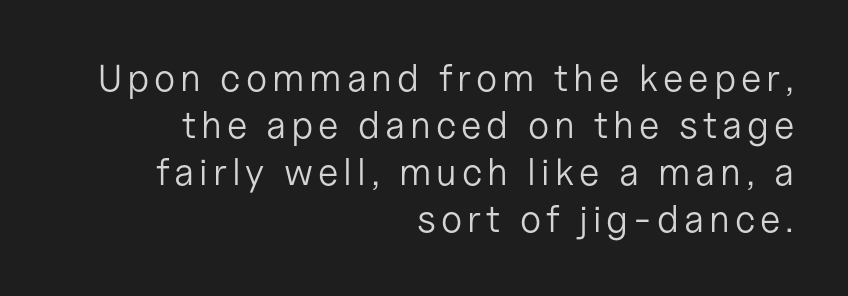
The image shows 38 px light sans-serif type, upright; set right-aligned, line spacing 1.24x, not underlined; low stroke contrast and a medium x-height.
